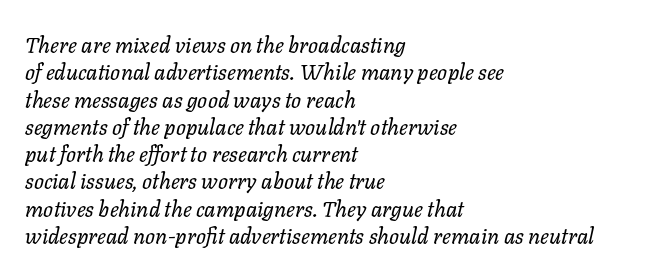
The image shows 22 px text type, italic (leaning right); set left-aligned, line spacing 1.24x, normal letter spacing, not underlined.
